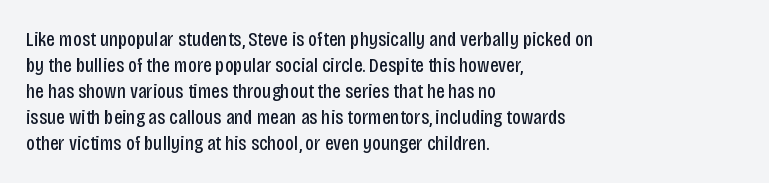
Q: Is the text bold? A: No.
Q: Is the text italic (slanted)? A: No, it is upright.
Q: Is the text underlined? A: No.
Q: How is the paragraph aligned? A: Left-aligned.
Q: Is the spacing between letters normal or unusually wide? A: Normal.
